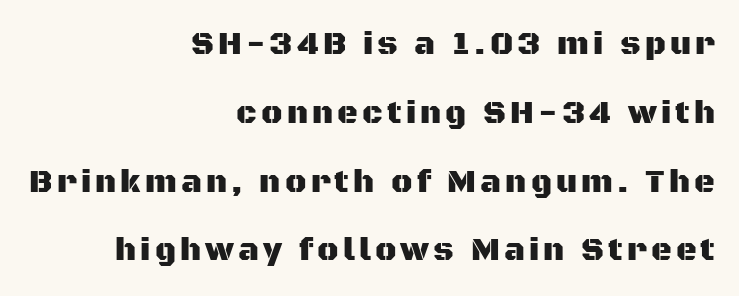
Q: Is the text italic (slanted)? A: No, it is upright.
Q: Is the typeface a serif or a sans-serif typeface? A: Sans-serif.
Q: Is the text underlined? A: No.
Q: How is the paragraph aligned? A: Right-aligned.
Q: Is the spacing between lines tight, normal or loose? A: Loose.
Q: Width (condensed, normal, or wide)? A: Normal.
Q: Stroke contrast? A: Medium.
Q: x-height? A: Large.
Q: Monospaced? A: No.
